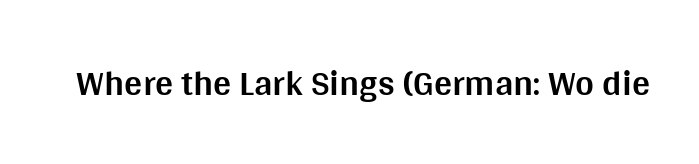
Q: Is the text bold? A: Yes.
Q: Is the text italic (slanted)? A: No, it is upright.
Q: Is the typeface a serif or a sans-serif typeface? A: Sans-serif.
Q: Is the text underlined? A: No.
Q: Is the spacing between letters normal or unusually wide? A: Normal.
Q: Width (condensed, normal, or wide)? A: Normal.
Q: Stroke contrast? A: Medium.
Q: x-height? A: Large.
Q: Monospaced? A: No.
